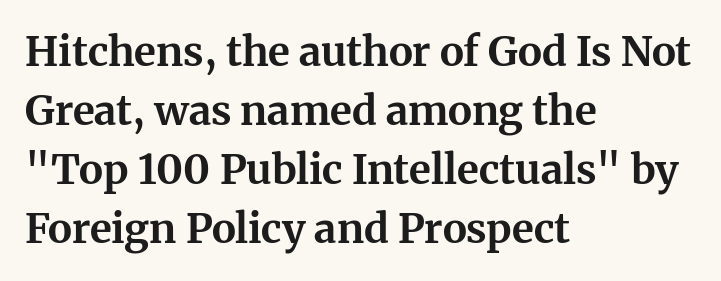
{"serif": "yes", "italic": "no", "bold": "yes", "weight": "bold", "width": "normal", "stroke_contrast": "medium", "x_height": "medium", "monospaced": "no", "underline": "no", "align": "left", "line_spacing": "normal", "line_spacing_ratio": 1.44, "letter_spacing": "normal", "letter_spacing_em": 0.0, "glyph_px": 41}
